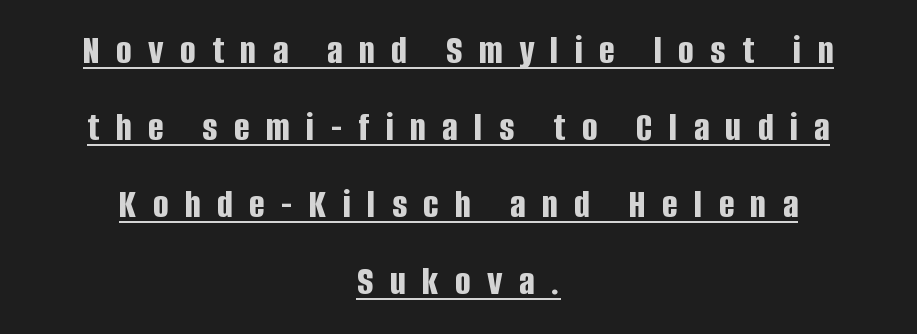
Centered paragraph, ragged on both sides. Glance below the letters and you will spot a drawn line. Students, note that the glyphs here are deliberately spaced far apart. Every character sits straight up, as roman type does.
